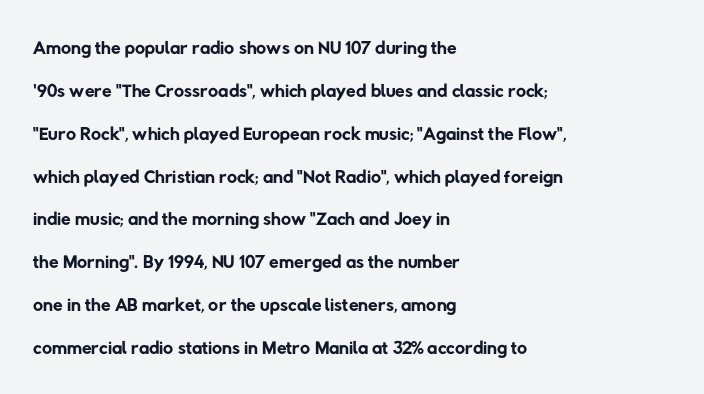
{"serif": "no", "bold": "no", "weight": "regular", "width": "normal", "stroke_contrast": "low", "x_height": "medium", "monospaced": "no", "underline": "no", "align": "left", "line_spacing": "normal", "line_spacing_ratio": 1.53, "letter_spacing": "normal", "letter_spacing_em": 0.0, "glyph_px": 28}
